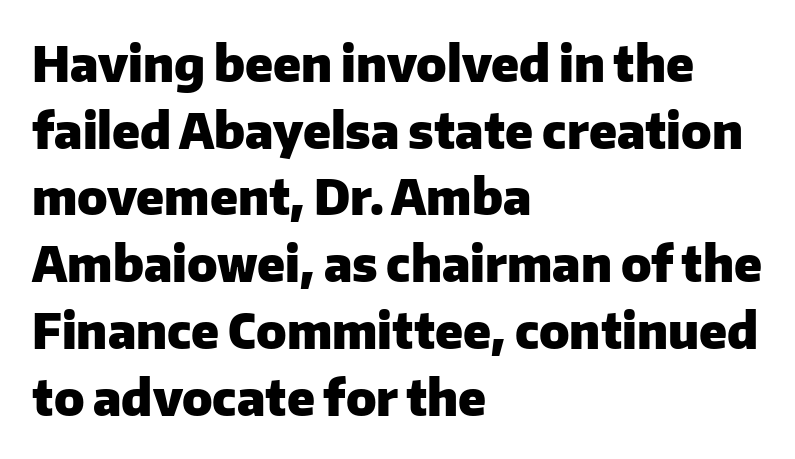
The image shows 48 px heavy sans-serif type, upright; set left-aligned, normal line spacing (1.39x), normal letter spacing, not underlined; low stroke contrast and a medium x-height.
